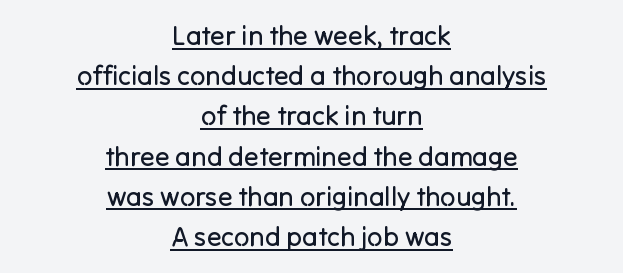
The image shows 27 px text type, upright; set centered, normal line spacing (1.49x), normal letter spacing, underlined.
